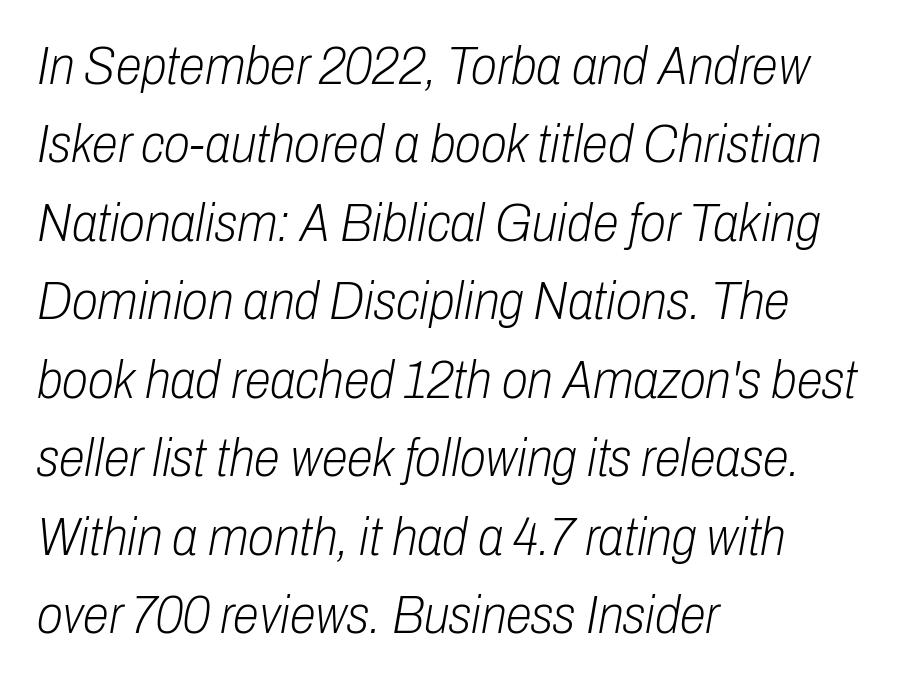
Posture: slanted. The rendering uses natural spacing where letterforms have individual widths. This rendering leaves character spacing at its baseline value. The ragged edge is on the right, which tells us the setting is flush left. The lines sit at an ordinary, default distance from one another. The weight tops out at a normal text grade.
